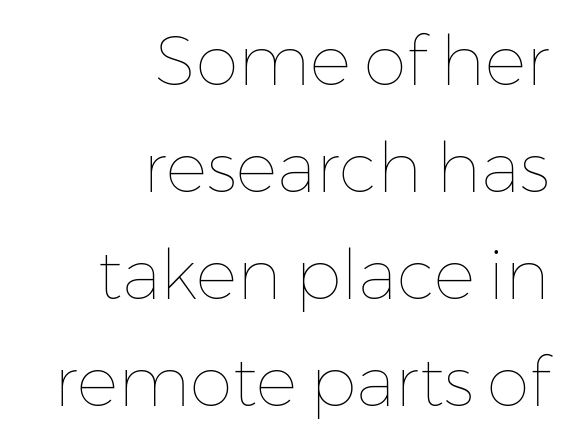
The image shows 69 px thin type, upright; set right-aligned, normal line spacing (1.55x), normal letter spacing, not underlined; low stroke contrast and a medium x-height.
